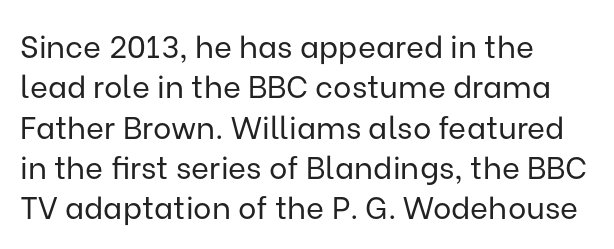
The image shows 31 px regular-weight sans-serif type, upright; set left-aligned, normal line spacing (1.3x), normal letter spacing, not underlined; low stroke contrast and a medium x-height.
